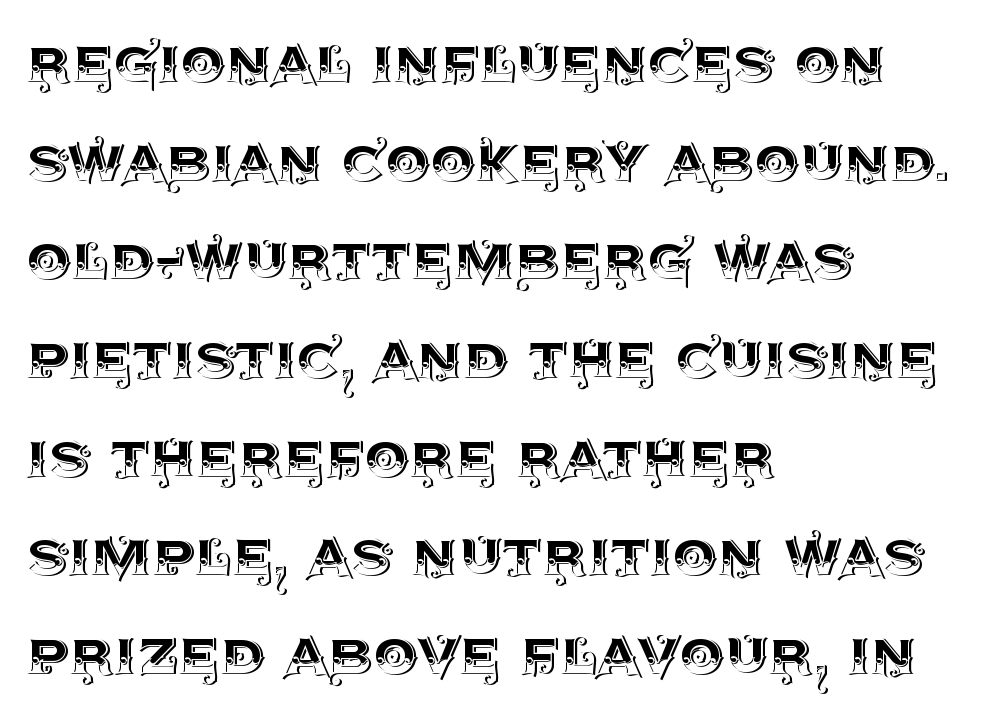
The image shows 71 px text type, upright; set left-aligned, normal line spacing (1.39x), normal letter spacing, not underlined; a large x-height.
